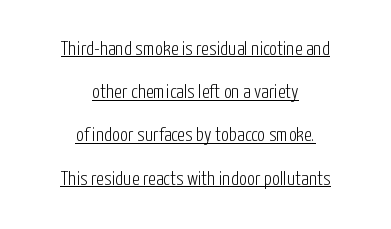
Q: Is the text bold? A: No.
Q: Is the text italic (slanted)? A: No, it is upright.
Q: Is the text underlined? A: Yes.
Q: How is the paragraph aligned? A: Centered.
Q: Is the spacing between letters normal or unusually wide? A: Normal.
Q: Is the spacing between lines tight, normal or loose? A: Loose.
